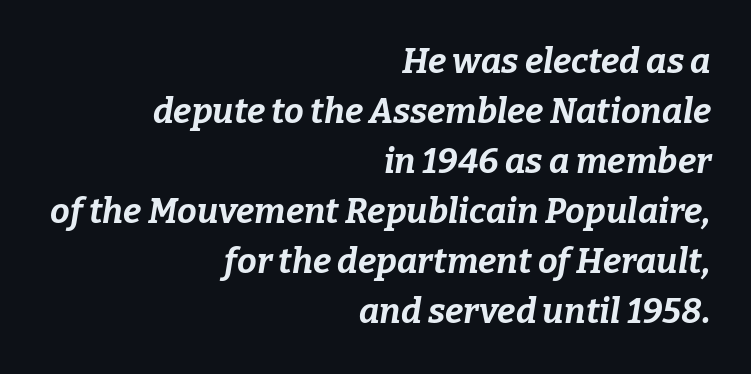
{"italic": "yes", "lean": "right", "slant_degrees": 9, "bold": "yes", "weight": "bold", "width": "normal", "stroke_contrast": "low", "x_height": "medium", "monospaced": "no", "underline": "no", "align": "right", "line_spacing": "normal", "line_spacing_ratio": 1.43, "letter_spacing": "normal", "letter_spacing_em": 0.0, "glyph_px": 35}
